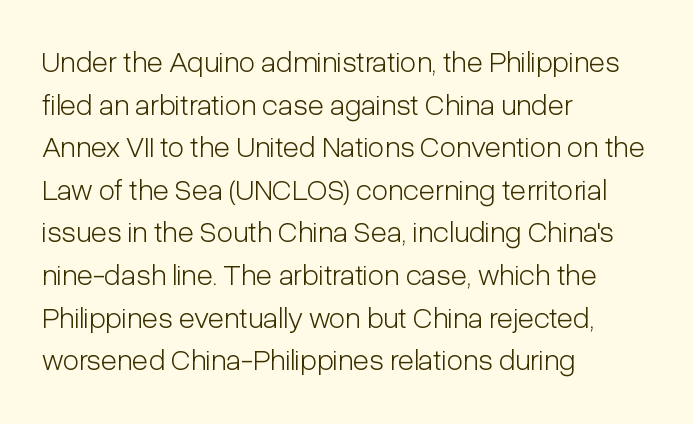
Q: Is the text bold? A: No.
Q: Is the text italic (slanted)? A: No, it is upright.
Q: Is the typeface a serif or a sans-serif typeface? A: Sans-serif.
Q: Is the text underlined? A: No.
Q: How is the paragraph aligned? A: Left-aligned.
Q: Is the spacing between letters normal or unusually wide? A: Normal.
Q: Is the spacing between lines tight, normal or loose? A: Normal.
Q: Width (condensed, normal, or wide)? A: Condensed.
Q: Stroke contrast? A: Low.
Q: x-height? A: Medium.
Q: Monospaced? A: No.
